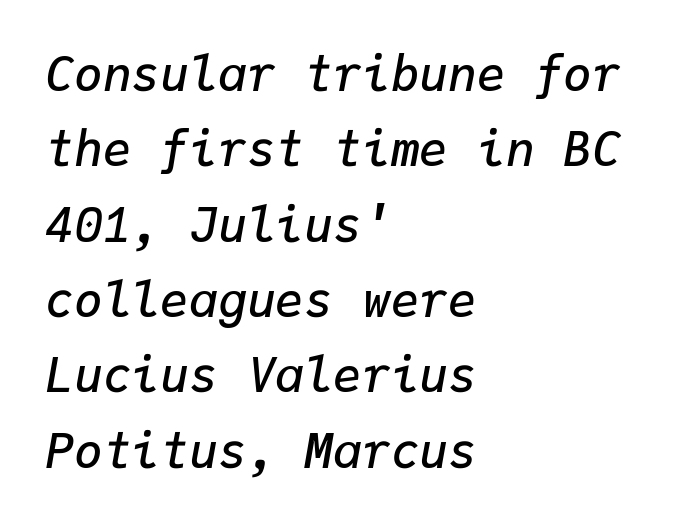
{"italic": "yes", "lean": "right", "slant_degrees": 9, "bold": "semi", "weight": "semibold", "width": "normal", "stroke_contrast": "low", "x_height": "medium", "monospaced": "yes", "underline": "no", "align": "left", "line_spacing": "normal", "line_spacing_ratio": 1.57, "letter_spacing": "normal", "letter_spacing_em": 0.0, "glyph_px": 48}
